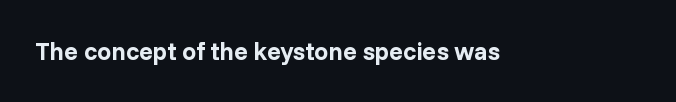
{"italic": "no", "bold": "yes", "underline": "no", "letter_spacing": "normal", "letter_spacing_em": 0.0, "glyph_px": 25}
